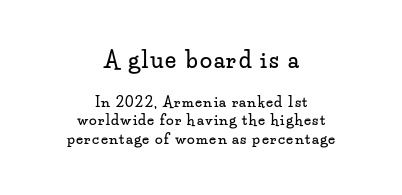
The rendering uses a moderate line-height, typical for paragraphs. Visually, the top section dominates because its glyphs are scaled up. Decoration check: the copy has no underline. These lines stack symmetrically, like a column narrowing and widening about its center. In terms of posture, this sample is upright.
